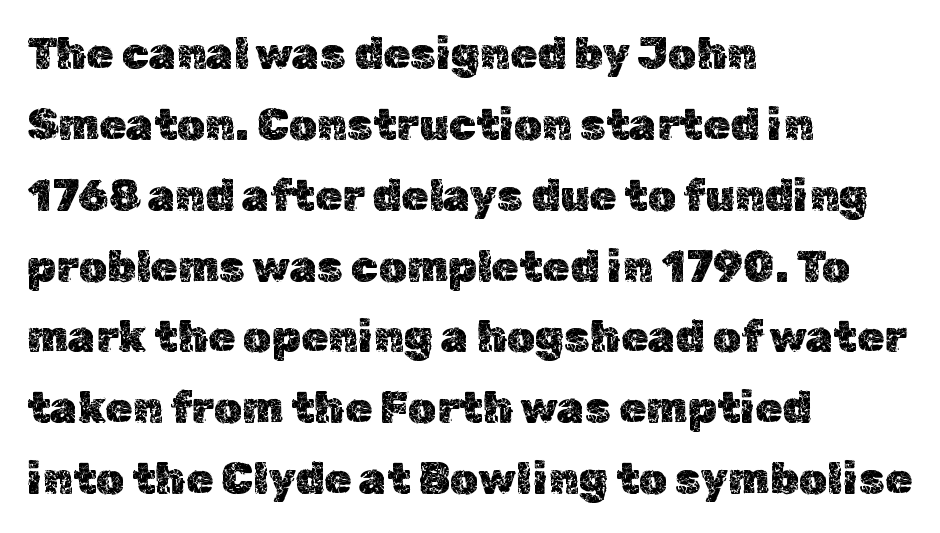
The image shows 44 px text type, upright; set left-aligned, normal line spacing (1.61x), normal letter spacing, not underlined; a medium x-height.
